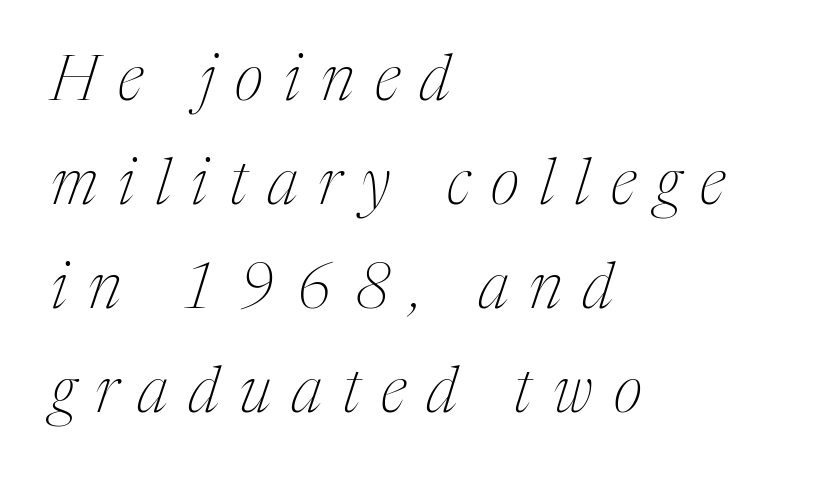
The image shows 63 px thin, condensed serif type, italic (leaning right); set left-aligned, normal line spacing (1.65x), unusually wide letter spacing (+0.33 em), not underlined; medium stroke contrast and a medium x-height.
